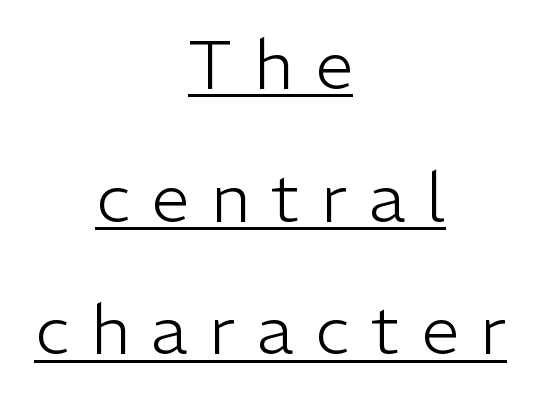
Q: Is the text bold? A: No.
Q: Is the text italic (slanted)? A: No, it is upright.
Q: Is the typeface a serif or a sans-serif typeface? A: Sans-serif.
Q: Is the text underlined? A: Yes.
Q: How is the paragraph aligned? A: Centered.
Q: Is the spacing between letters normal or unusually wide? A: Unusually wide.
Q: Is the spacing between lines tight, normal or loose? A: Loose.
Q: Width (condensed, normal, or wide)? A: Normal.
Q: Stroke contrast? A: Low.
Q: x-height? A: Medium.
Q: Monospaced? A: No.
